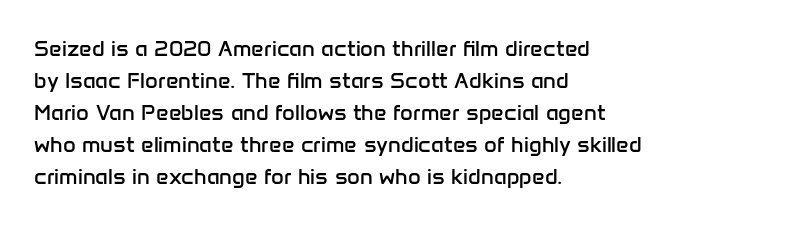
Weight: in the light-to-regular range. These lines keep a tight, regular rhythm from letter to letter. Any mark beneath the type? The region is blank. Left-aligned paragraph, ragged on the right. If you drew a line through each stem, it would be perfectly vertical. Honestly, the row spacing looks completely unremarkable.
